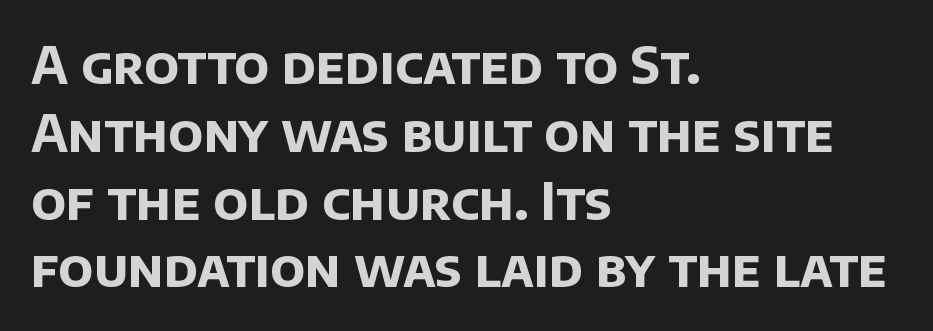
Examine the stroke ends and you'll find no serifs. The leading is moderate, giving the passage an even texture. All the whitespace from short lines collects on the right. Thick stems and heavy bowls — unmistakably bold. Descenders hang freely into open space.
